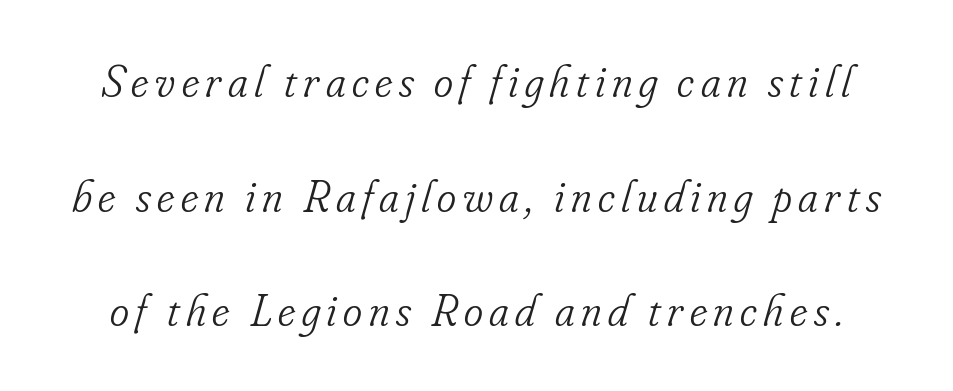
Q: Is the text bold? A: No.
Q: Is the text italic (slanted)? A: Yes, it leans right by about 16 degrees.
Q: Is the typeface a serif or a sans-serif typeface? A: Serif.
Q: Is the text underlined? A: No.
Q: Is the spacing between lines tight, normal or loose? A: Loose.
Q: Width (condensed, normal, or wide)? A: Condensed.
Q: Stroke contrast? A: Low.
Q: x-height? A: Small.
Q: Monospaced? A: No.
